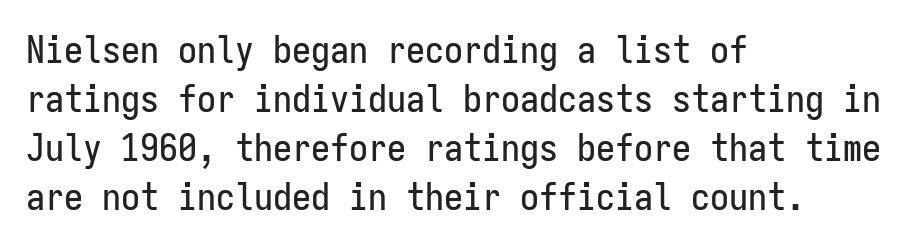
The vertical gap from one line to the next is medium. Think of a typewriter: that constant character pitch is what you see here. Posture: vertical. Type without underlining.
